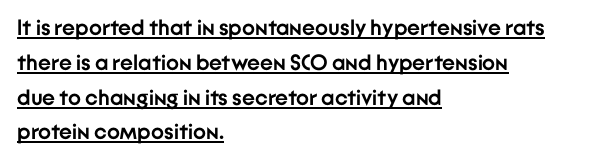
The image shows 22 px bold type, upright; set left-aligned, normal line spacing (1.58x), normal letter spacing, underlined.
